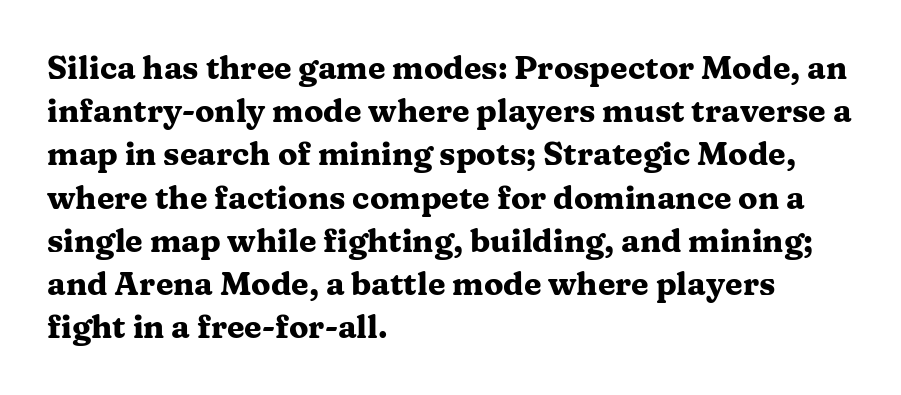
Q: Is the text bold? A: Yes.
Q: Is the text italic (slanted)? A: No, it is upright.
Q: Is the typeface a serif or a sans-serif typeface? A: Serif.
Q: Is the text underlined? A: No.
Q: How is the paragraph aligned? A: Left-aligned.
Q: Is the spacing between letters normal or unusually wide? A: Normal.
Q: Is the spacing between lines tight, normal or loose? A: Normal.
Q: Width (condensed, normal, or wide)? A: Wide.
Q: Stroke contrast? A: Medium.
Q: x-height? A: Medium.
Q: Monospaced? A: No.
